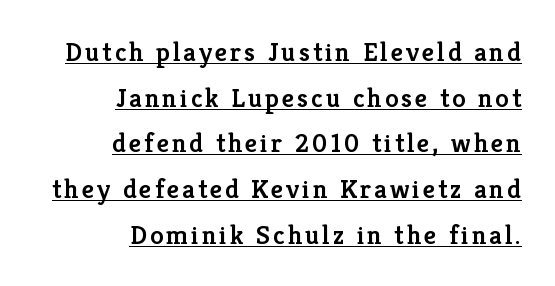
The letters stand straight up with perfectly vertical stems. What's the leading like? Ordinary, nothing unusual. Where is the straight margin? On the right. Its strokes are somewhat broadened, the hallmark of semibold type.
